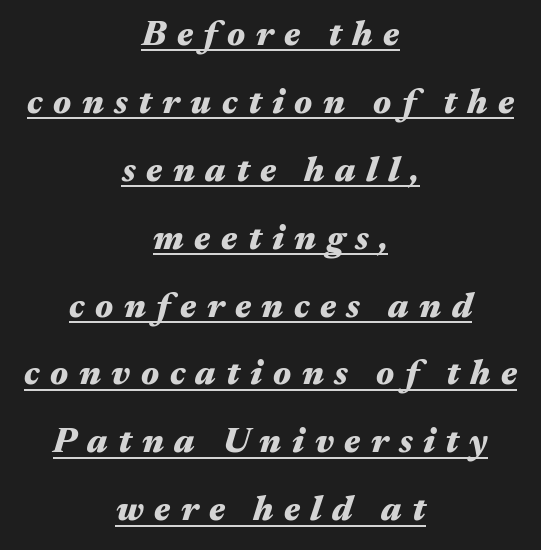
The image shows 35 px heavy, wide type, italic (leaning right); set centered, loose line spacing (1.94x), unusually wide letter spacing (+0.3 em), underlined; medium stroke contrast and a medium x-height.
